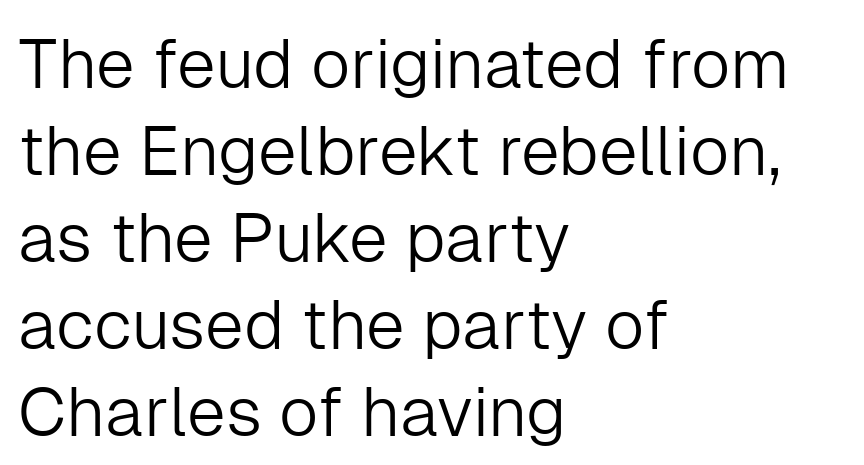
{"serif": "no", "italic": "no", "bold": "no", "weight": "light", "width": "normal", "stroke_contrast": "low", "x_height": "medium", "monospaced": "no", "underline": "no", "align": "left", "line_spacing": "normal", "line_spacing_ratio": 1.26, "letter_spacing": "normal", "letter_spacing_em": 0.0, "glyph_px": 69}
